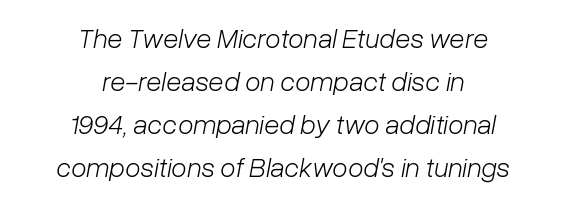
{"italic": "yes", "lean": "right", "slant_degrees": 10, "bold": "no", "weight": "light", "width": "normal", "stroke_contrast": "low", "x_height": "medium", "monospaced": "no", "underline": "no", "align": "center", "line_spacing": "normal", "line_spacing_ratio": 1.53, "letter_spacing": "normal", "letter_spacing_em": 0.0, "glyph_px": 28}
